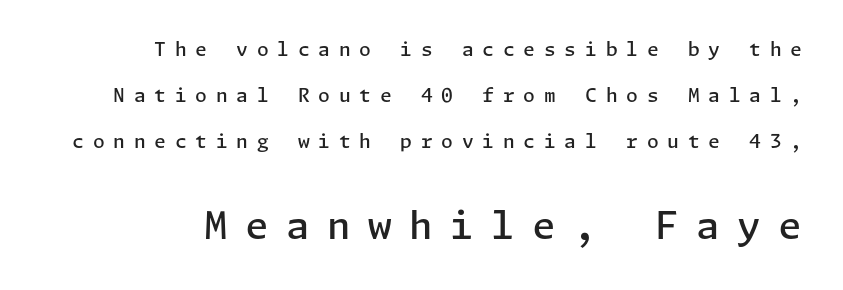
Someone cranked the tracking dial way up on this one. Notice the wide empty band between every row — that's loose leading. The lettering stays uniformly vertical, giving the passage a roman look. Letterform terminals end flat and unadorned throughout the passage. Character size in the trailing block exceeds that of the leading block. Type without underlining.
